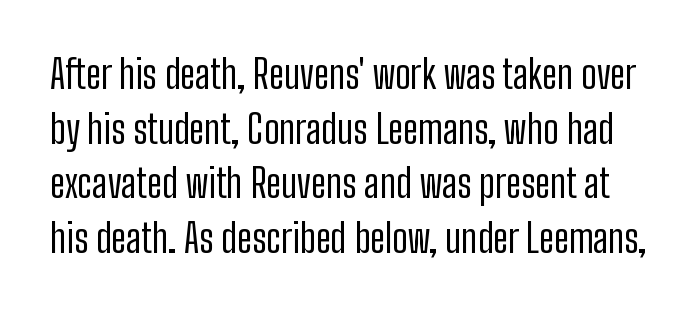
Q: Is the text bold? A: No.
Q: Is the text italic (slanted)? A: No, it is upright.
Q: Is the typeface a serif or a sans-serif typeface? A: Sans-serif.
Q: Is the text underlined? A: No.
Q: Is the spacing between letters normal or unusually wide? A: Normal.
Q: Is the spacing between lines tight, normal or loose? A: Normal.
Q: Width (condensed, normal, or wide)? A: Condensed.
Q: Stroke contrast? A: Low.
Q: x-height? A: Medium.
Q: Monospaced? A: No.
